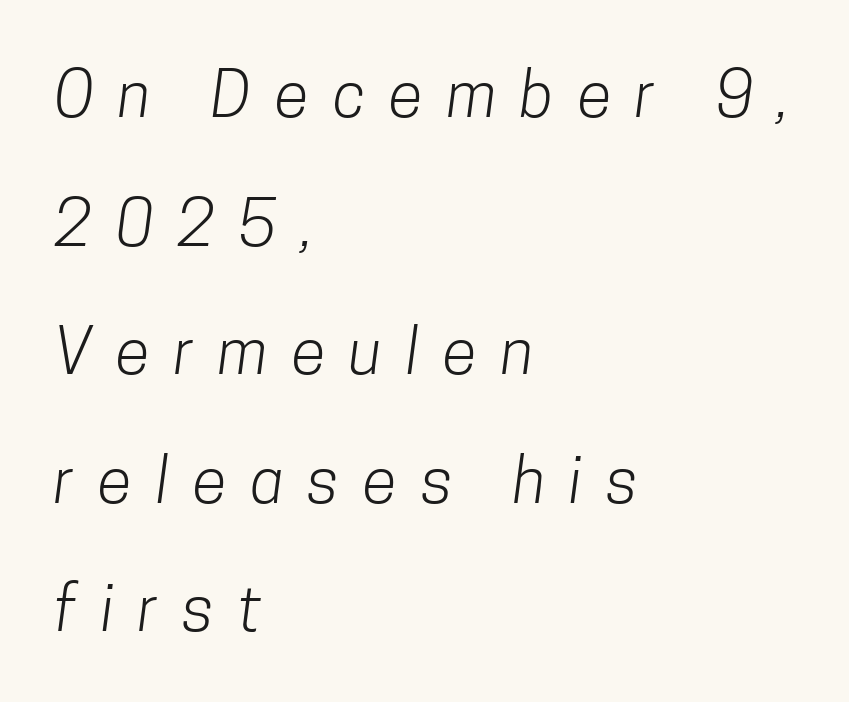
The image shows 63 px light, condensed sans-serif type; set left-aligned, loose line spacing (2.04x), unusually wide letter spacing (+0.38 em), not underlined; low stroke contrast and a medium x-height.
